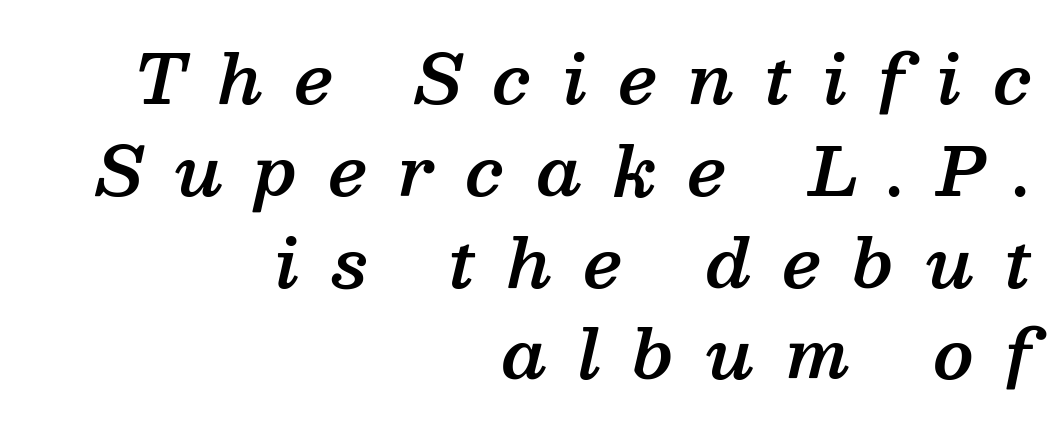
{"serif": "yes", "italic": "yes", "lean": "right", "slant_degrees": 13, "bold": "semi", "weight": "semibold", "width": "normal", "stroke_contrast": "medium", "x_height": "medium", "monospaced": "no", "underline": "no", "align": "right", "line_spacing": "normal", "line_spacing_ratio": 1.37, "letter_spacing": "wide", "letter_spacing_em": 0.47, "glyph_px": 67}
